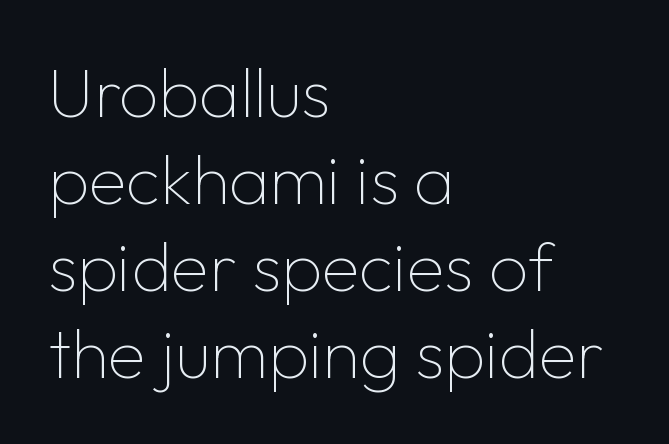
Q: Is the text bold? A: No.
Q: Is the text italic (slanted)? A: No, it is upright.
Q: Is the typeface a serif or a sans-serif typeface? A: Sans-serif.
Q: Is the text underlined? A: No.
Q: How is the paragraph aligned? A: Left-aligned.
Q: Is the spacing between letters normal or unusually wide? A: Normal.
Q: Is the spacing between lines tight, normal or loose? A: Normal.
Q: Width (condensed, normal, or wide)? A: Normal.
Q: Stroke contrast? A: Low.
Q: x-height? A: Medium.
Q: Monospaced? A: No.
